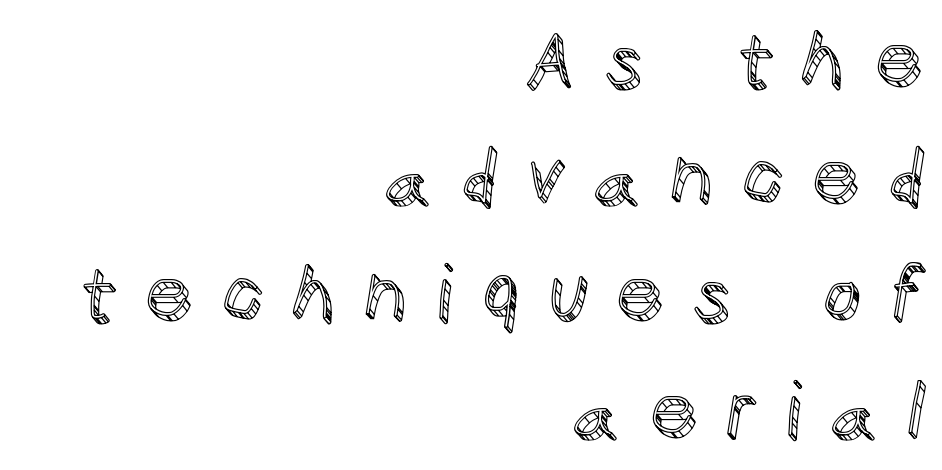
The image shows 77 px text type; set right-aligned, normal line spacing (1.52x), unusually wide letter spacing (+0.35 em), not underlined; a large x-height.
